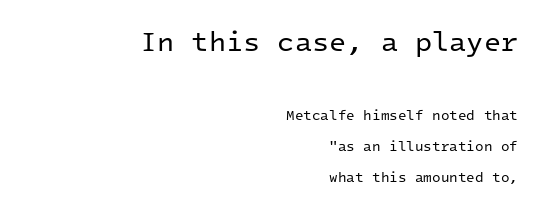
The image shows 28 px regular-weight sans-serif type, upright, monospaced; set right-aligned, loose line spacing (2.21x), normal letter spacing, not underlined; the first (top) block is 2.0x larger; low stroke contrast and a medium x-height.
